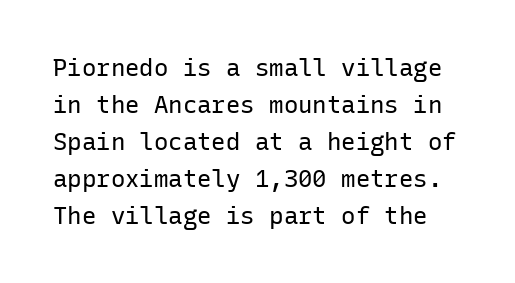
The image shows 24 px text type, upright; set normal line spacing (1.54x), normal letter spacing, not underlined.
